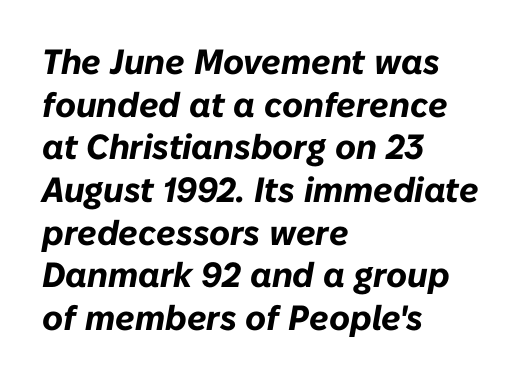
{"italic": "yes", "lean": "right", "slant_degrees": 10, "bold": "yes", "weight": "bold", "width": "normal", "stroke_contrast": "low", "x_height": "medium", "monospaced": "no", "underline": "no", "align": "left", "line_spacing_ratio": 1.22, "letter_spacing": "normal", "letter_spacing_em": 0.0, "glyph_px": 35}
